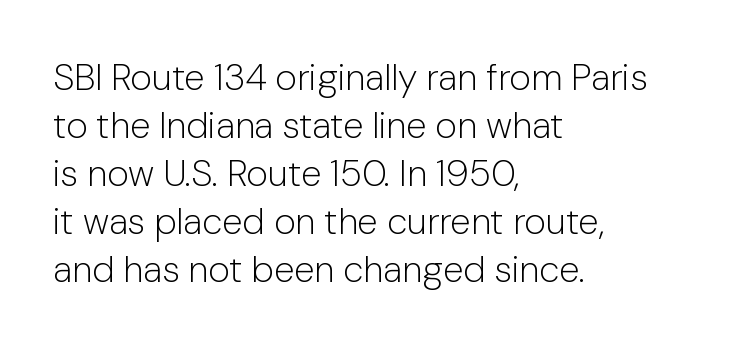
{"serif": "no", "italic": "no", "bold": "no", "weight": "light", "width": "normal", "stroke_contrast": "low", "x_height": "medium", "monospaced": "no", "underline": "no", "align": "left", "line_spacing": "normal", "line_spacing_ratio": 1.3, "letter_spacing": "normal", "letter_spacing_em": 0.0, "glyph_px": 37}
